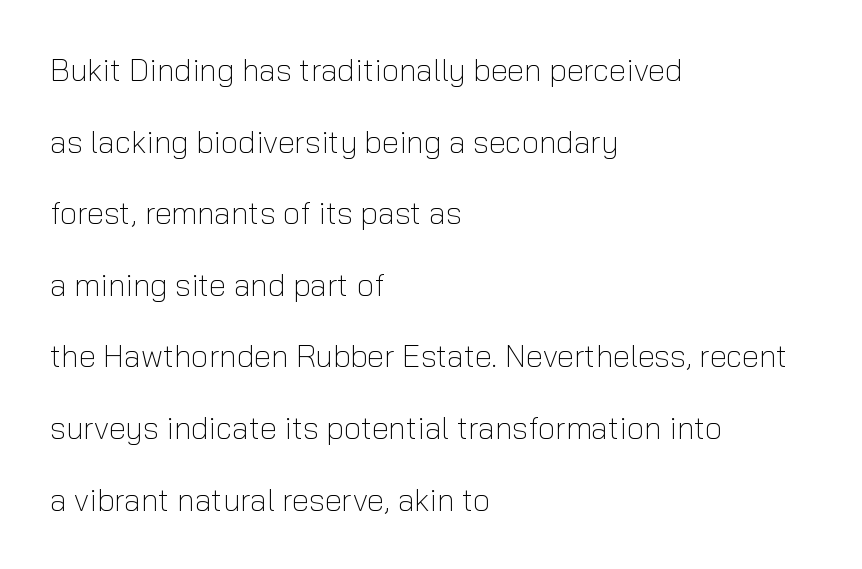
Do the letters lean? They stand straight. The rag falls on the right side of this text block. Do the characters align in a grid? No, the font is proportional. Stroke thickness stays within the range of a standard reading face or lighter. Quick note: underline off. You could call the tracking neutral — neither tight nor loose.
